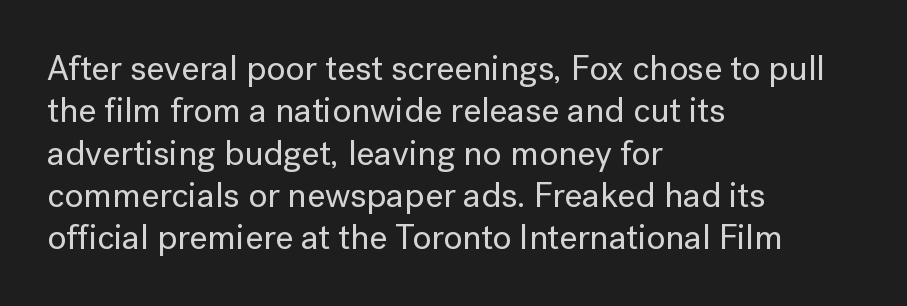
The strip under each line holds only bare page. Characters follow at the spacing the type designer built in. This rendering employs a face without finishing strokes, i.e., a sans-serif. Each line starts at the same left margin while the right side varies. Posture: vertical.
